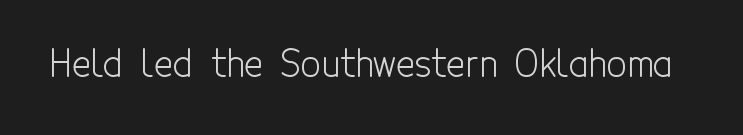
Is the stroke heavy? The answer is a plain regular-or-lighter. The letters stand upright; this is a roman face. The type family on display is of the sans-serif kind. Just letters on the line, the space beneath them empty. Varying glyph widths throughout — classic text-font behaviour.
